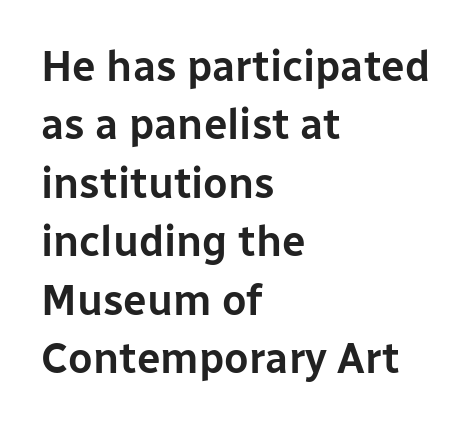
{"serif": "no", "italic": "no", "width": "normal", "stroke_contrast": "low", "x_height": "medium", "monospaced": "no", "underline": "no", "align": "left", "line_spacing": "normal", "line_spacing_ratio": 1.39, "letter_spacing": "normal", "letter_spacing_em": 0.0, "glyph_px": 42}
